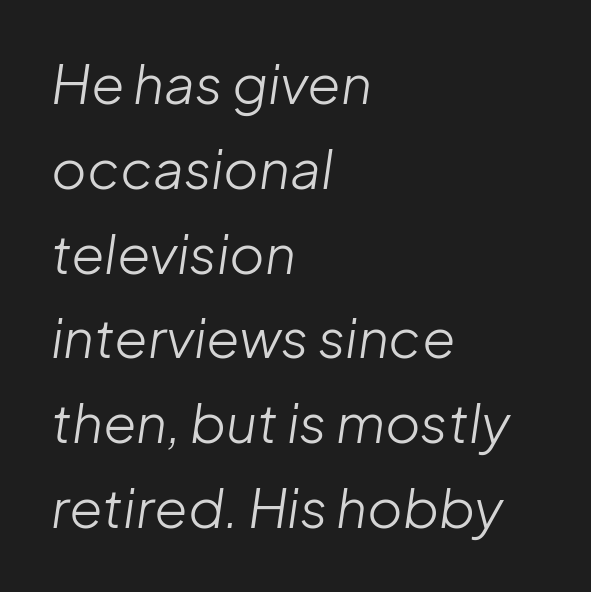
The image shows 54 px light type, italic (leaning right); set left-aligned, normal line spacing (1.57x), normal letter spacing, not underlined; low stroke contrast and a medium x-height.
